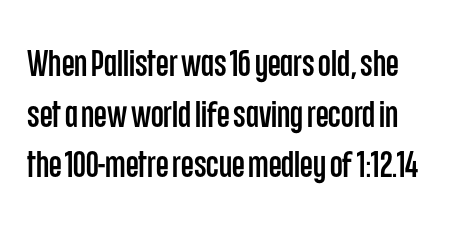
Character widths vary here, with narrow letters taking less room than wide ones. A typesetter would call this zero additional tracking. Classification — sans serif. Descenders are the only things crossing below the line. When letters stand straight like this, we call the style roman or upright.
